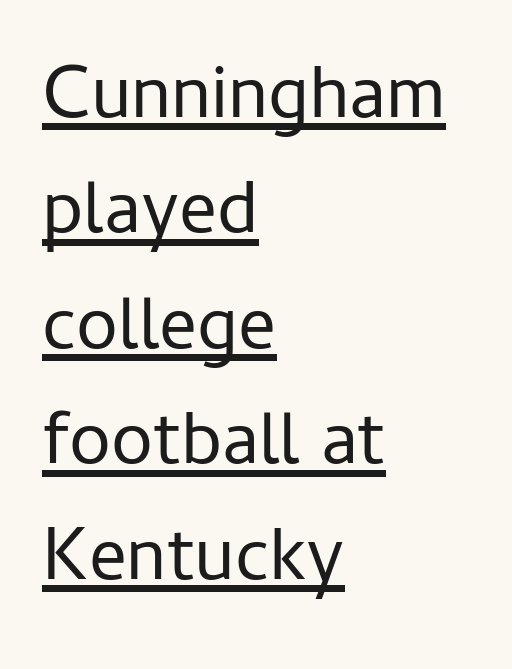
The image shows 75 px regular-weight sans-serif type, upright; set left-aligned, normal line spacing (1.54x), normal letter spacing, underlined; low stroke contrast and a medium x-height.
